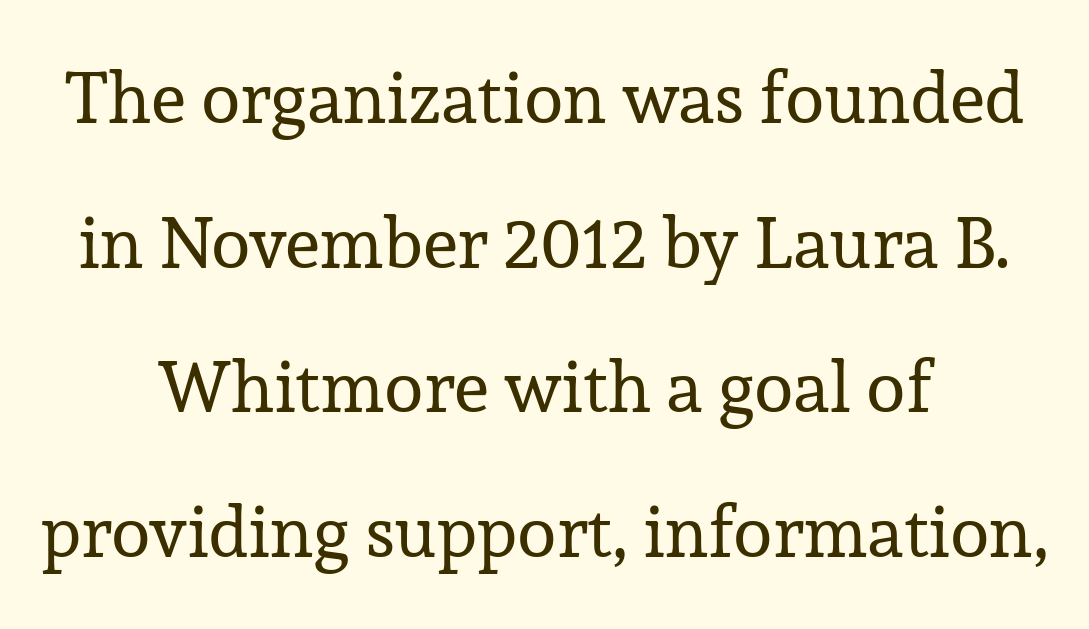
The image shows 72 px regular-weight serif type, upright; set centered, loose line spacing (2.01x), normal letter spacing, not underlined; low stroke contrast and a medium x-height.
